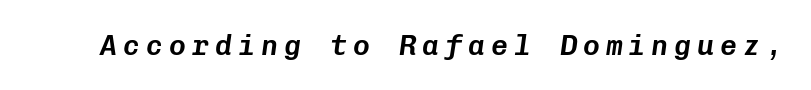
Q: Is the text italic (slanted)? A: Yes, it leans right by about 8 degrees.
Q: Is the text underlined? A: No.
Q: Is the spacing between letters normal or unusually wide? A: Unusually wide.
Q: Width (condensed, normal, or wide)? A: Normal.
Q: Stroke contrast? A: Low.
Q: x-height? A: Medium.
Q: Monospaced? A: Yes.
